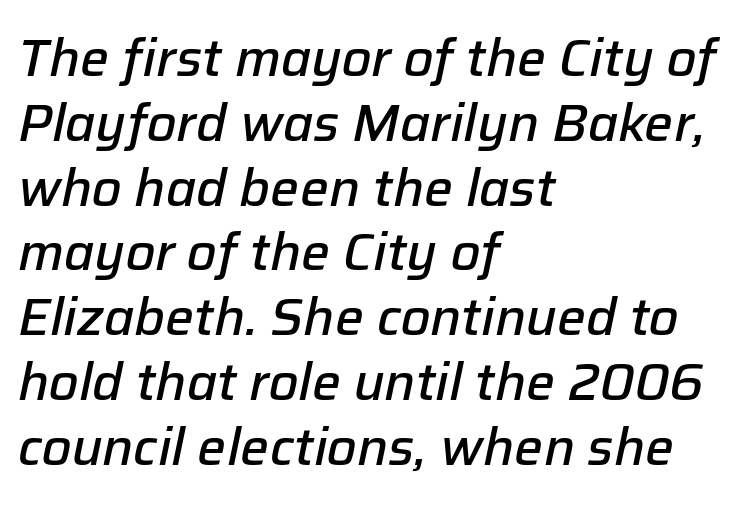
{"italic": "yes", "lean": "right", "slant_degrees": 12, "bold": "semi", "weight": "semibold", "width": "normal", "stroke_contrast": "low", "x_height": "medium", "monospaced": "no", "underline": "no", "align": "left", "line_spacing": "normal", "line_spacing_ratio": 1.27, "letter_spacing": "normal", "letter_spacing_em": 0.0, "glyph_px": 51}
